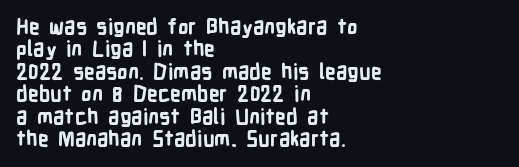
The image shows 21 px bold type, upright; set left-aligned, tight line spacing (1.07x), normal letter spacing, not underlined.
